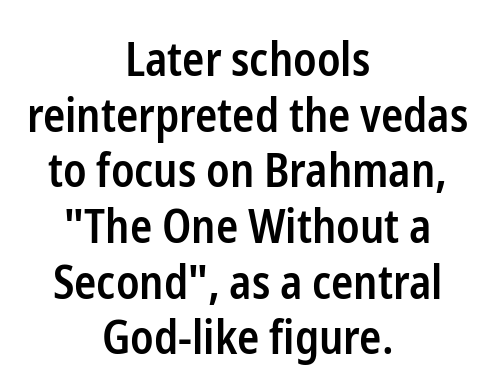
Q: Is the text bold? A: Semi-bold.
Q: Is the text italic (slanted)? A: No, it is upright.
Q: Is the typeface a serif or a sans-serif typeface? A: Sans-serif.
Q: Is the text underlined? A: No.
Q: How is the paragraph aligned? A: Centered.
Q: Is the spacing between letters normal or unusually wide? A: Normal.
Q: Width (condensed, normal, or wide)? A: Condensed.
Q: Stroke contrast? A: Low.
Q: x-height? A: Medium.
Q: Monospaced? A: No.
